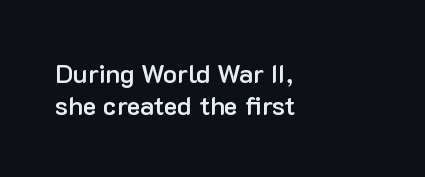
{"italic": "no", "bold": "semi", "underline": "no", "align": "left", "line_spacing_ratio": 1.22, "letter_spacing": "normal", "letter_spacing_em": 0.0, "glyph_px": 26}
